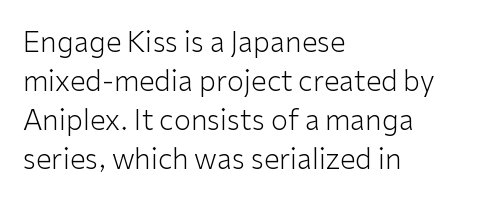
Here the glyphs are tracked normally, forming tight word shapes. Look at the bottom of the vertical strokes: they stop flat, with no serifs. A roman cut, with each character standing at attention. Reading down the column, the eye jumps a familiar distance to each next line. Underlining? Definitely not there. The letters advance in unequal steps, a hallmark of proportional type.
